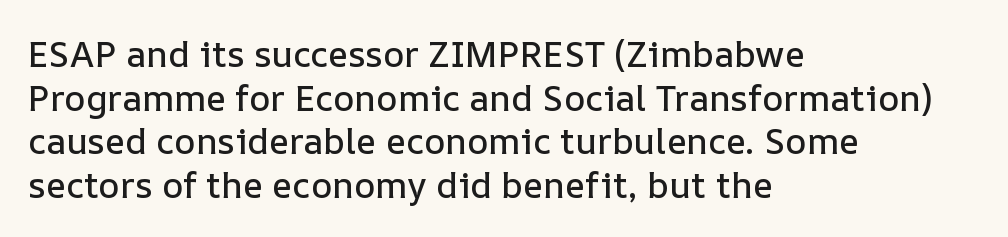
The letters sit at their default tracking, neither squeezed nor spread. Descenders are the only things crossing below the line. The typography opts for an upright posture over an oblique one. Looks like regular typesetting: each glyph gets only the width it needs. Line beginnings align vertically; line endings do not.
